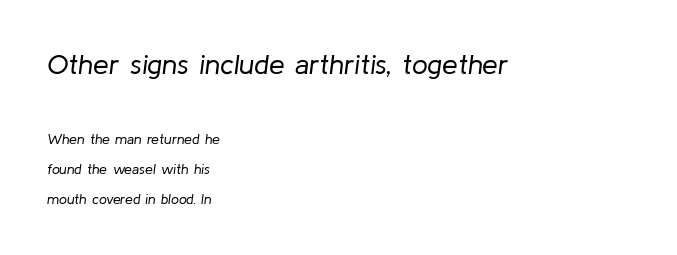
{"italic": "yes", "lean": "right", "slant_degrees": 8, "bold": "no", "weight": "regular", "width": "normal", "stroke_contrast": "low", "x_height": "medium", "monospaced": "no", "underline": "no", "align": "left", "line_spacing": "loose", "line_spacing_ratio": 2.16, "letter_spacing": "normal", "letter_spacing_em": 0.0, "larger_block": "first", "size_ratio": 2.0, "glyph_px": 28}
